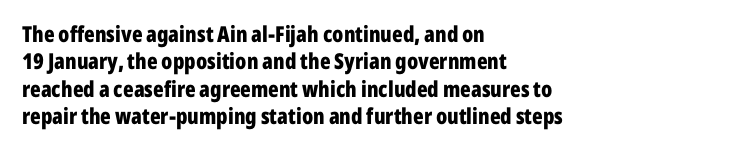
Q: Is the text bold? A: Yes.
Q: Is the text italic (slanted)? A: No, it is upright.
Q: Is the text underlined? A: No.
Q: How is the paragraph aligned? A: Left-aligned.
Q: Is the spacing between letters normal or unusually wide? A: Normal.
